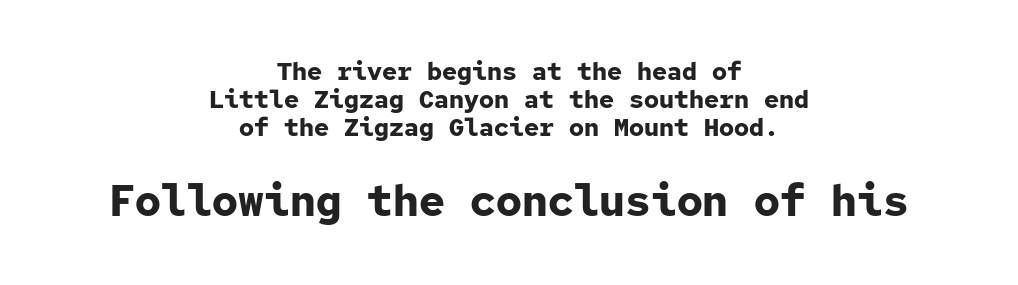
{"serif": "no", "italic": "no", "bold": "yes", "weight": "bold", "width": "normal", "stroke_contrast": "low", "x_height": "medium", "monospaced": "yes", "underline": "no", "align": "center", "line_spacing": "tight", "line_spacing_ratio": 1.12, "letter_spacing": "normal", "letter_spacing_em": 0.0, "larger_block": "second", "size_ratio": 1.72, "glyph_px": 43}
